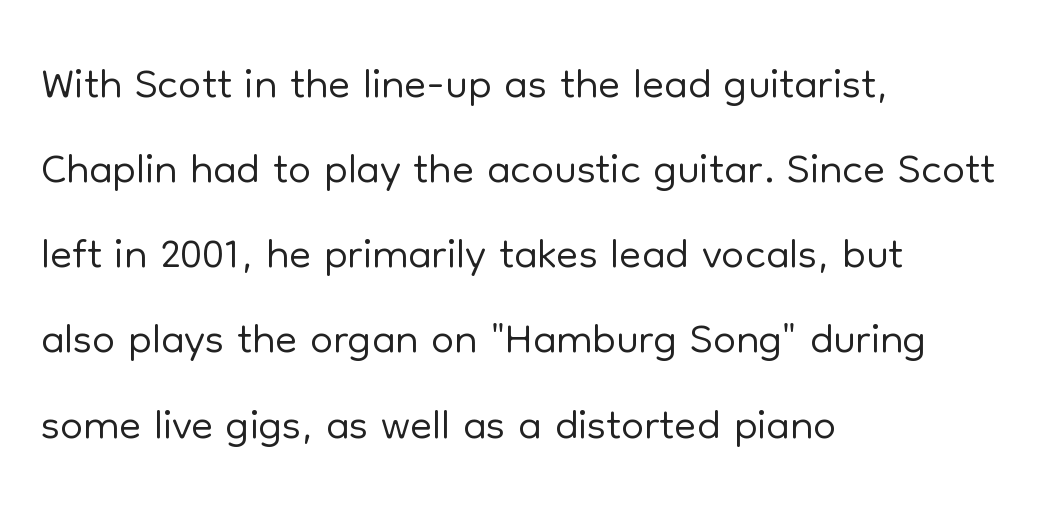
Q: Is the text bold? A: No.
Q: Is the text italic (slanted)? A: No, it is upright.
Q: Is the typeface a serif or a sans-serif typeface? A: Sans-serif.
Q: Is the text underlined? A: No.
Q: How is the paragraph aligned? A: Left-aligned.
Q: Is the spacing between letters normal or unusually wide? A: Normal.
Q: Is the spacing between lines tight, normal or loose? A: Normal.
Q: Width (condensed, normal, or wide)? A: Normal.
Q: Stroke contrast? A: Low.
Q: x-height? A: Medium.
Q: Monospaced? A: No.
